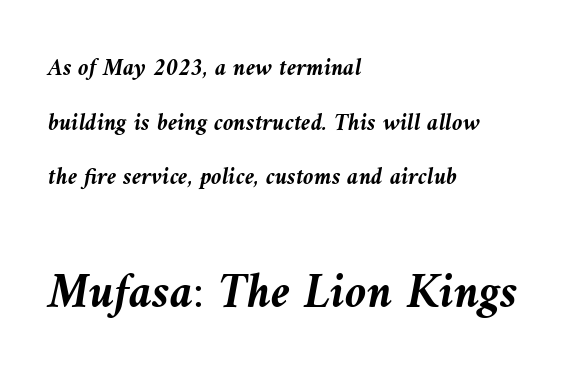
Q: Is the text bold? A: Yes.
Q: Is the text italic (slanted)? A: Yes, it leans left by about 10 degrees.
Q: Is the text underlined? A: No.
Q: How is the paragraph aligned? A: Left-aligned.
Q: Is the spacing between letters normal or unusually wide? A: Normal.
Q: Is the spacing between lines tight, normal or loose? A: Loose.
Q: Which block of text is set in a larger size, the first (top) or the second (bottom)? A: The second (bottom) one.
Q: Width (condensed, normal, or wide)? A: Normal.
Q: Stroke contrast? A: Medium.
Q: x-height? A: Medium.
Q: Monospaced? A: No.
